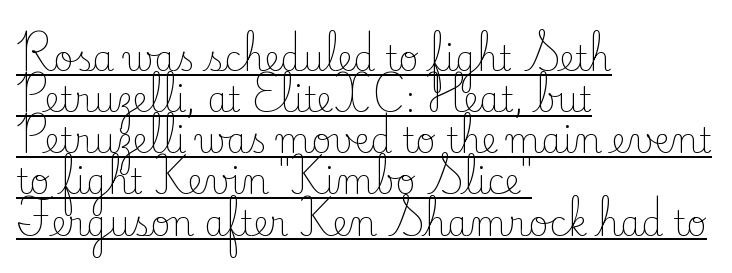
{"serif": "yes", "italic": "no", "bold": "no", "weight": "light", "width": "normal", "stroke_contrast": "low", "x_height": "small", "monospaced": "no", "underline": "yes", "align": "left", "line_spacing_ratio": 1.21, "letter_spacing": "normal", "letter_spacing_em": 0.0, "glyph_px": 34}
